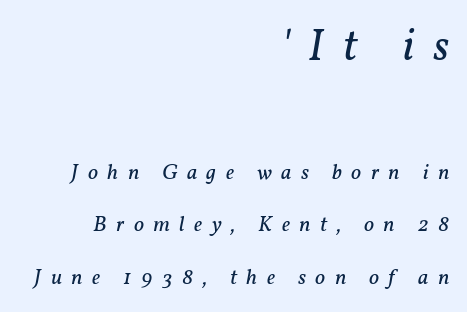
The image shows 44 px regular-weight serif type, italic (leaning right); set right-aligned, loose line spacing (2.38x), unusually wide letter spacing (+0.43 em), not underlined; the first (top) block is 2.0x larger; low stroke contrast and a medium x-height.
